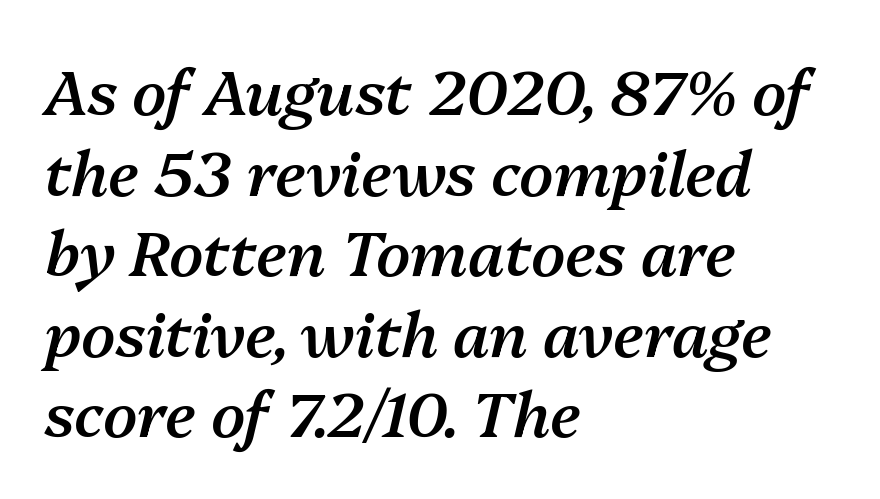
Q: Is the text bold? A: Semi-bold.
Q: Is the text italic (slanted)? A: Yes, it leans right by about 13 degrees.
Q: Is the text underlined? A: No.
Q: How is the paragraph aligned? A: Left-aligned.
Q: Is the spacing between letters normal or unusually wide? A: Normal.
Q: Is the spacing between lines tight, normal or loose? A: Normal.
Q: Width (condensed, normal, or wide)? A: Normal.
Q: Stroke contrast? A: Medium.
Q: x-height? A: Medium.
Q: Monospaced? A: No.
